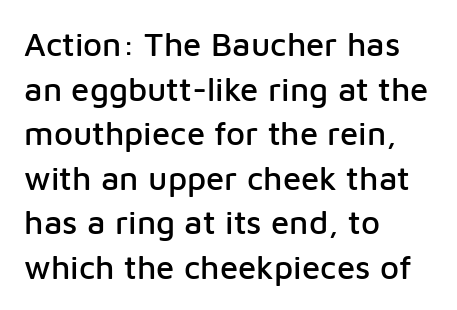
The image shows 33 px sans-serif type, upright; set left-aligned, normal line spacing (1.35x), normal letter spacing, not underlined; low stroke contrast and a medium x-height.
